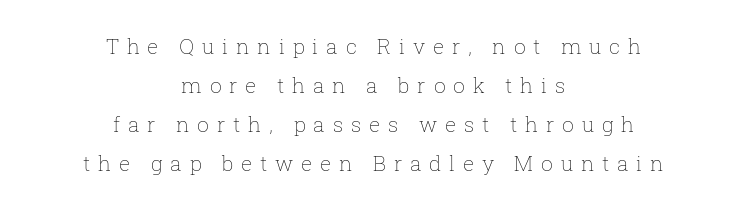
Check under the words: just untouched page. These lines stack symmetrically, like a column narrowing and widening about its center. Inter-character spacing is expanded well beyond the font's built-in metrics. Designer's note — italics off, roman on. Letters have the restrained weight of plain body copy at most.
